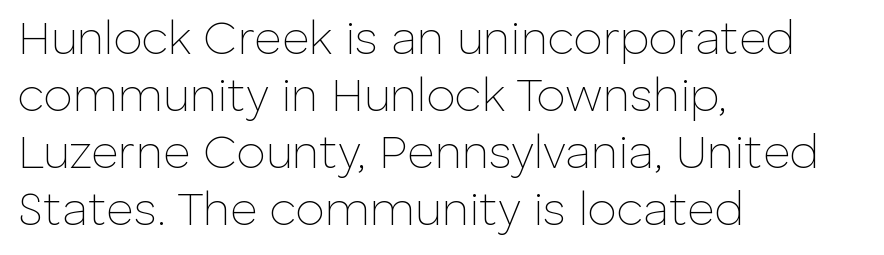
The rendering uses natural spacing where letterforms have individual widths. If you drew a line through each stem, it would be perfectly vertical. Any mark beneath the type? The region is blank. The type family on display is of the sans-serif kind.
